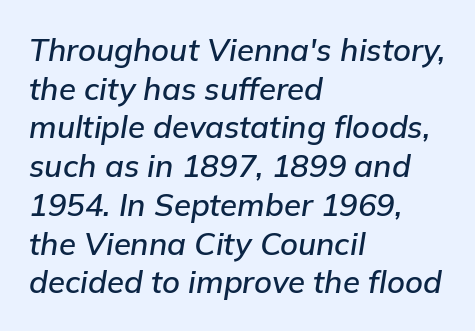
{"italic": "yes", "lean": "right", "slant_degrees": 9, "width": "normal", "stroke_contrast": "low", "x_height": "medium", "monospaced": "no", "underline": "no", "align": "left", "line_spacing": "normal", "line_spacing_ratio": 1.25, "letter_spacing": "normal", "letter_spacing_em": 0.0, "glyph_px": 31}
